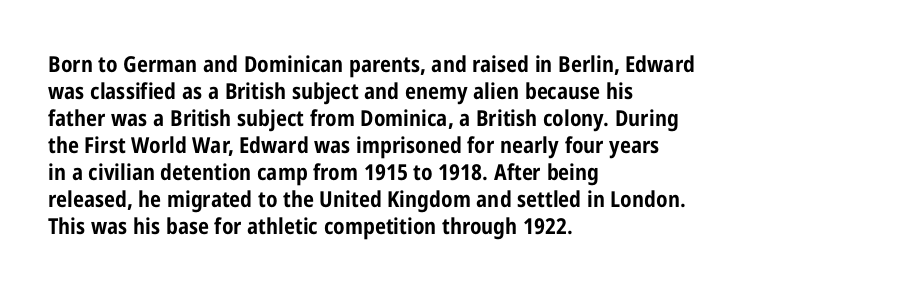
{"italic": "no", "bold": "yes", "underline": "no", "align": "left", "line_spacing_ratio": 1.23, "letter_spacing": "normal", "letter_spacing_em": 0.0, "glyph_px": 22}
